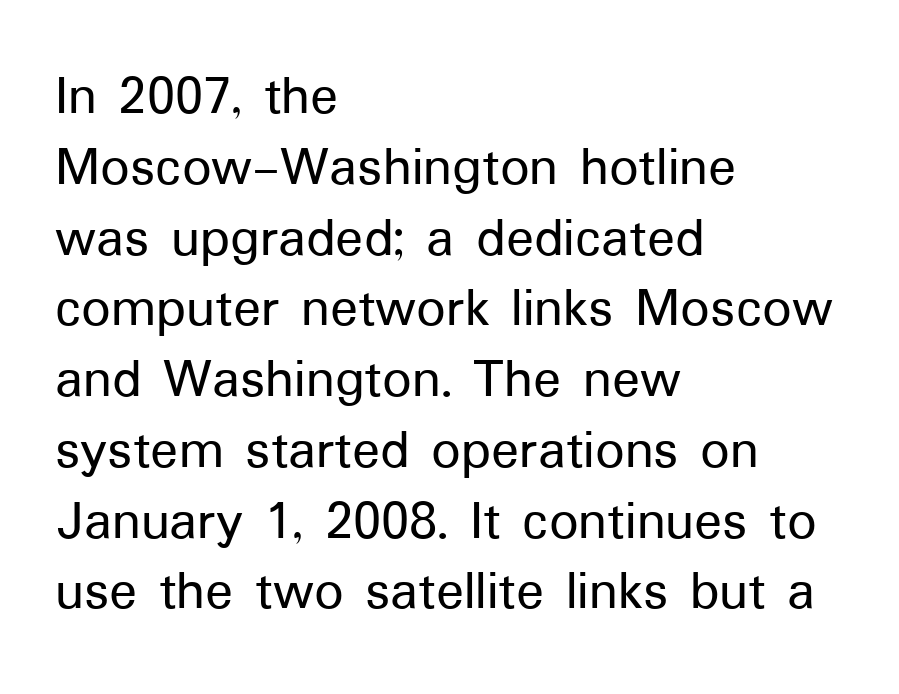
The image shows 58 px sans-serif type, upright; set left-aligned, line spacing 1.22x, normal letter spacing, not underlined; low stroke contrast and a medium x-height.
